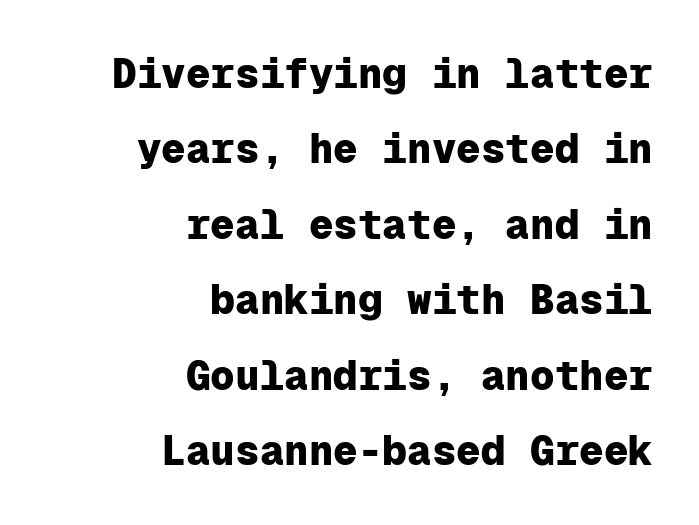
{"serif": "no", "italic": "no", "bold": "yes", "weight": "heavy", "width": "normal", "stroke_contrast": "low", "x_height": "medium", "monospaced": "yes", "underline": "no", "align": "right", "line_spacing_ratio": 1.84, "letter_spacing": "normal", "letter_spacing_em": 0.0, "glyph_px": 41}
